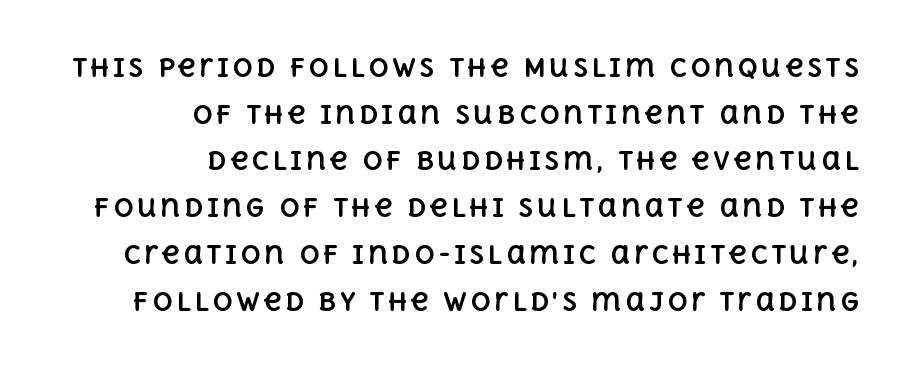
The image shows 25 px bold type, upright; set right-aligned, line spacing 1.87x, not underlined.
